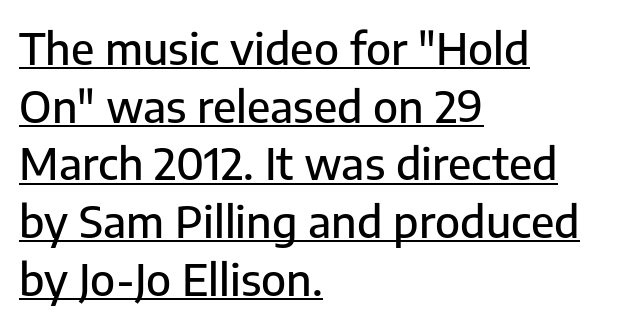
The image shows 44 px sans-serif type, upright; set left-aligned, normal line spacing (1.31x), normal letter spacing, underlined; low stroke contrast and a medium x-height.
